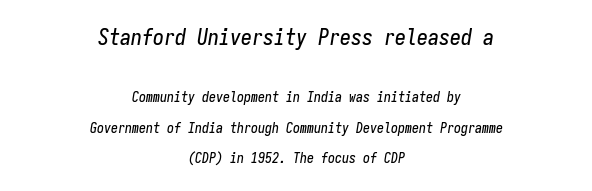
Q: Is the text italic (slanted)? A: Yes, it leans right by about 9 degrees.
Q: Is the text underlined? A: No.
Q: How is the paragraph aligned? A: Centered.
Q: Is the spacing between letters normal or unusually wide? A: Normal.
Q: Is the spacing between lines tight, normal or loose? A: Loose.
Q: Which block of text is set in a larger size, the first (top) or the second (bottom)? A: The first (top) one.
